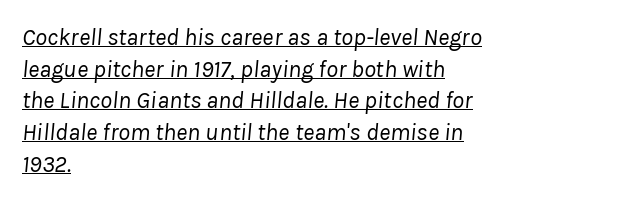
The typography opts for an oblique posture over an upright one. All the whitespace from short lines collects on the right. Reading down the column, the eye jumps a familiar distance to each next line. The weight would be labelled regular, book, light, or lighter still. Descenders here cross a horizontal rule under the line.
